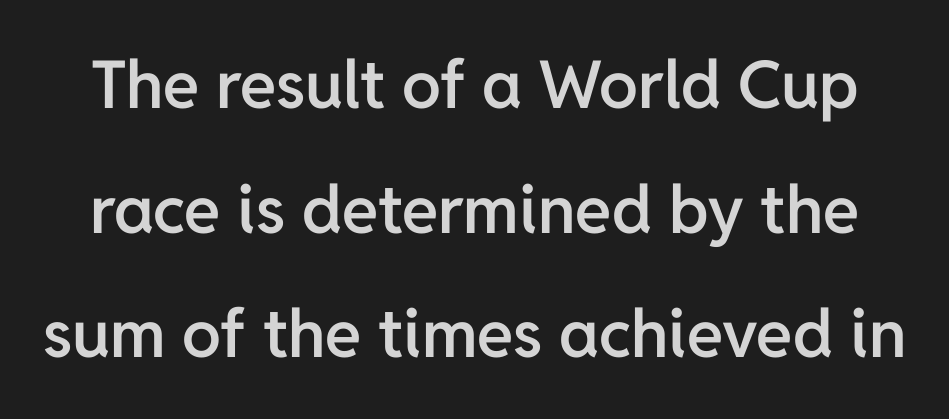
Letters rest on an invisible, unmarked baseline. Letter spacing: default. Characters remain perfectly vertical along every line. You could not count columns in this text — the font is proportionally spaced. A sans-serif font was chosen for this passage. This is moderately heavy type, rendered in semibold.
